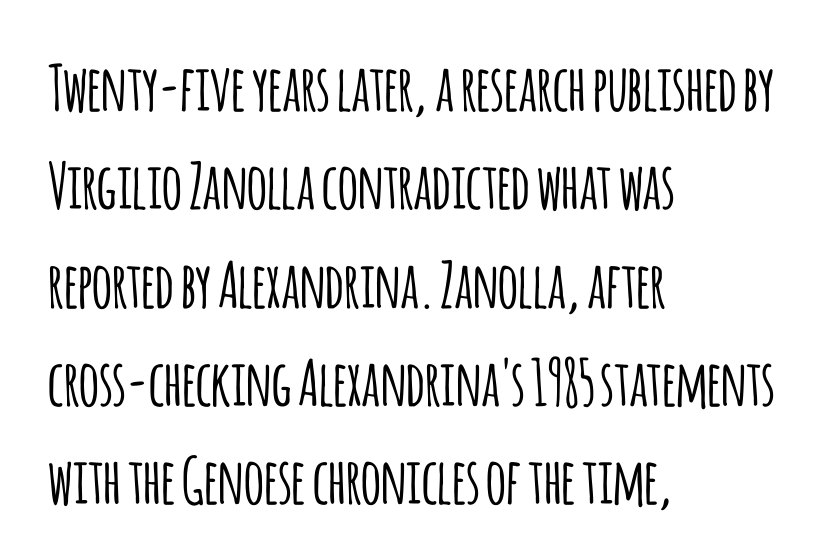
{"serif": "no", "italic": "no", "width": "condensed", "stroke_contrast": "low", "x_height": "large", "monospaced": "no", "underline": "no", "align": "left", "line_spacing": "normal", "line_spacing_ratio": 1.56, "letter_spacing": "normal", "letter_spacing_em": 0.0, "glyph_px": 63}
